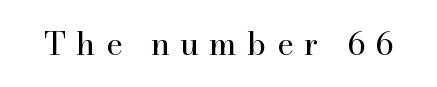
Q: Is the text bold? A: No.
Q: Is the text italic (slanted)? A: No, it is upright.
Q: Is the typeface a serif or a sans-serif typeface? A: Serif.
Q: Is the text underlined? A: No.
Q: Is the spacing between letters normal or unusually wide? A: Unusually wide.
Q: Width (condensed, normal, or wide)? A: Normal.
Q: Stroke contrast? A: High.
Q: x-height? A: Small.
Q: Monospaced? A: No.
